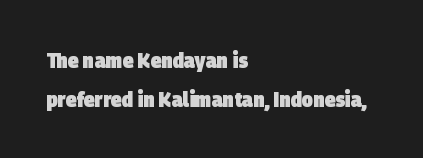
Does the copy run flush right? No — it runs flush left. The tracking reads as untouched default to a designer's eye. The specimen omits any rule beneath the text block's lines. The strokes are fattened all the way to bold.
